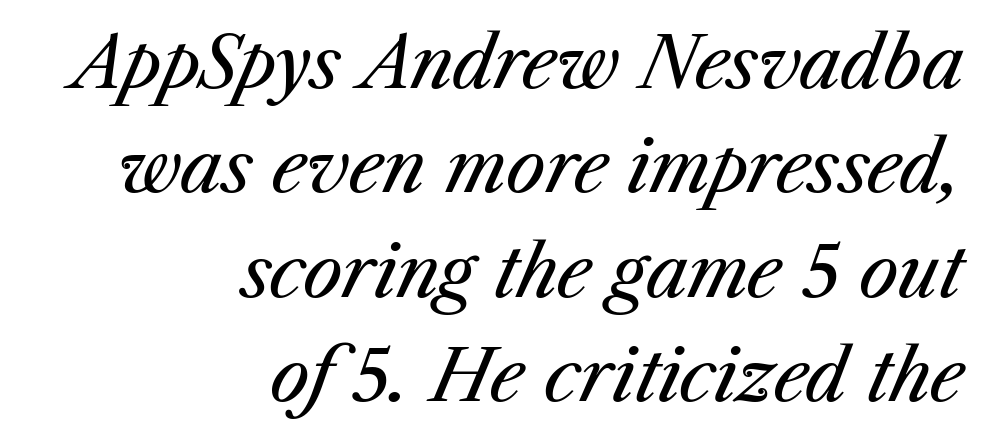
This is oblique type, the kind used for emphasis or titles. A clean baseline with only descenders dipping below it. Horizontal bands of white between lines are of average thickness. Do the characters align in a grid? No, the font is proportional. Caption: standard tracking, unaltered.
